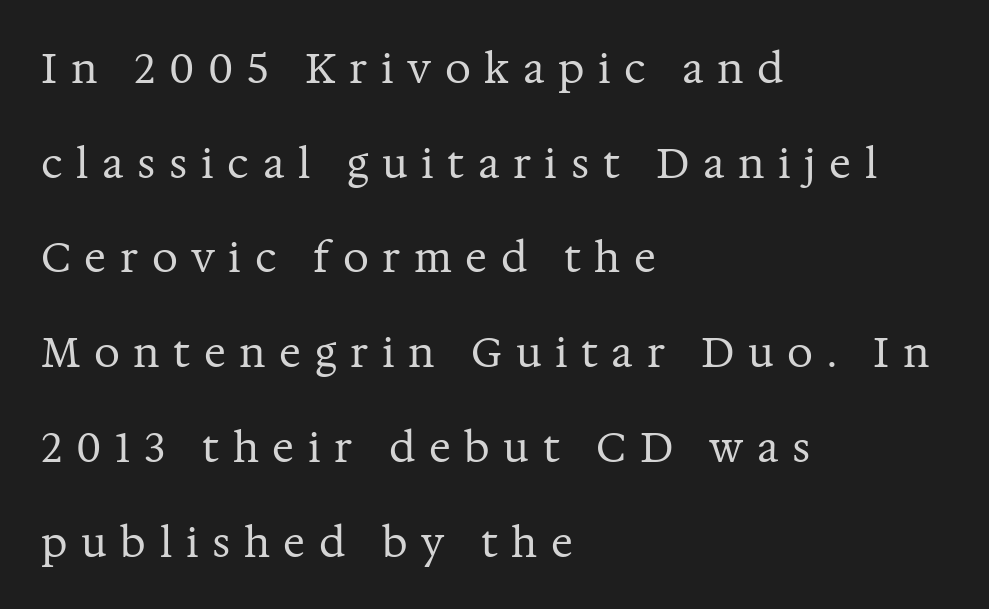
{"serif": "yes", "italic": "no", "bold": "no", "weight": "regular", "width": "normal", "stroke_contrast": "medium", "x_height": "medium", "monospaced": "no", "underline": "no", "align": "left", "line_spacing": "loose", "line_spacing_ratio": 2.31, "letter_spacing": "wide", "letter_spacing_em": 0.33, "glyph_px": 41}
